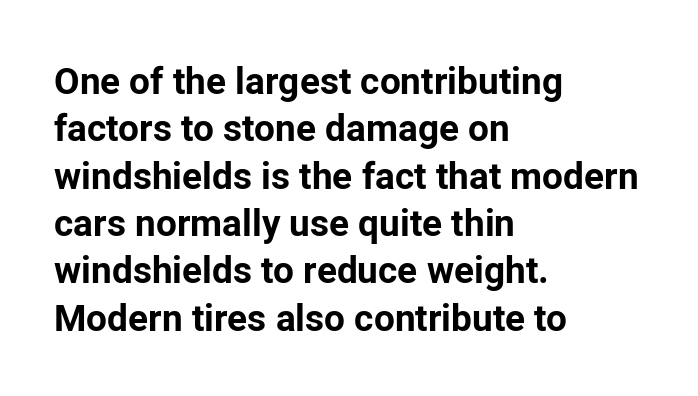
Here the glyphs are tracked normally, forming tight word shapes. The text was rendered using a sans face with plain stroke endings. Weight check: bold — yes, fully. Vertically, the passage feels balanced, rows spaced as you'd expect. Beneath every word, the page is bare.
